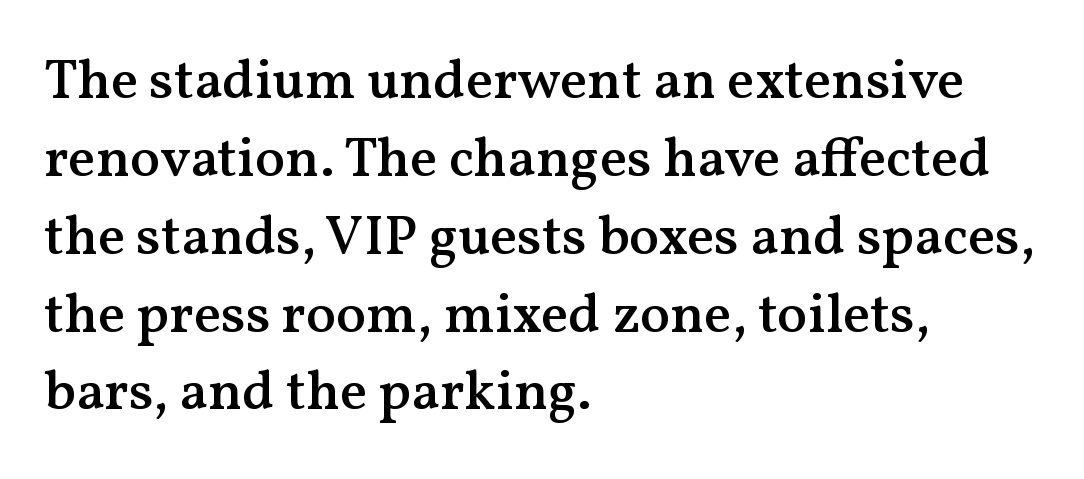
The space between consecutive lines is moderate. The face used here is proportionally spaced, like ordinary book or web type. On the weight axis this lands at semibold, roughly 600. Posture: vertical. This sample is left-justified, so line endings fall wherever the words run out.
